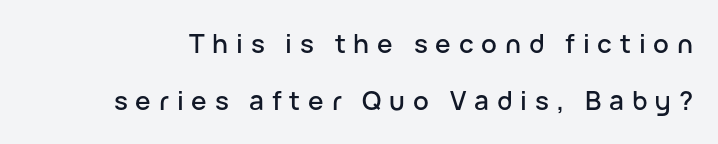
Q: Is the text italic (slanted)? A: No, it is upright.
Q: Is the text underlined? A: No.
Q: Is the spacing between letters normal or unusually wide? A: Unusually wide.
Q: Is the spacing between lines tight, normal or loose? A: Loose.
